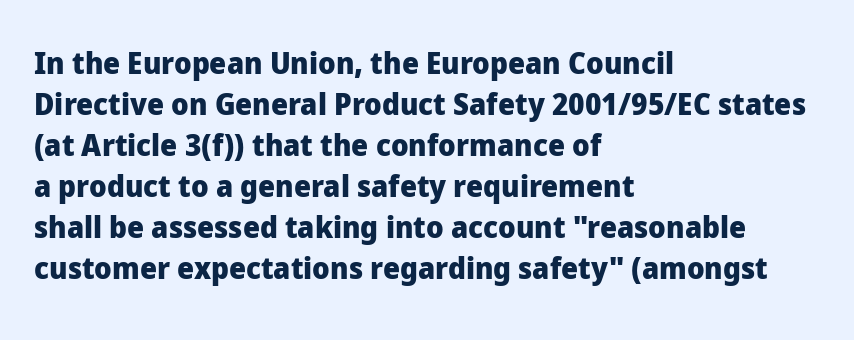
{"serif": "no", "italic": "no", "bold": "yes", "weight": "heavy", "width": "normal", "stroke_contrast": "low", "x_height": "medium", "monospaced": "no", "underline": "no", "align": "left", "line_spacing": "normal", "line_spacing_ratio": 1.37, "letter_spacing": "normal", "letter_spacing_em": 0.0, "glyph_px": 30}
